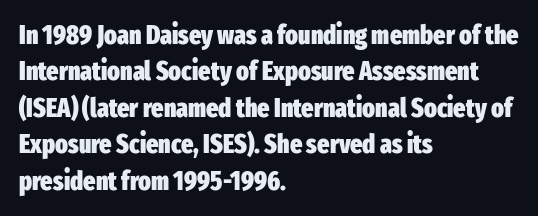
Q: Is the text bold? A: Yes.
Q: Is the text italic (slanted)? A: No, it is upright.
Q: Is the text underlined? A: No.
Q: How is the paragraph aligned? A: Left-aligned.
Q: Is the spacing between letters normal or unusually wide? A: Normal.
Q: Is the spacing between lines tight, normal or loose? A: Normal.
